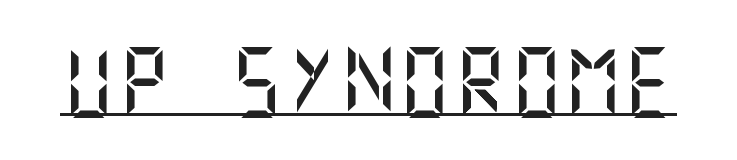
Standard letterfit; no display-style spreading of the glyphs. Serifs: no, the terminals of the letterforms are clean. Each line of the rendering has a horizontal stroke beneath the glyphs. The lettering holds an erect, upright posture throughout.
